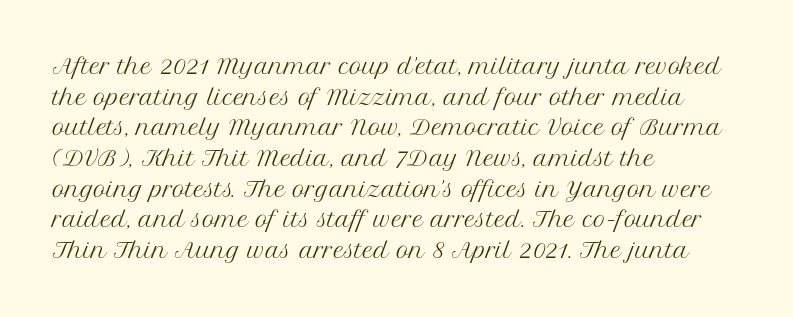
{"bold": "no", "underline": "no", "align": "left", "line_spacing": "normal", "line_spacing_ratio": 1.46, "letter_spacing": "normal", "letter_spacing_em": 0.0, "glyph_px": 21}
